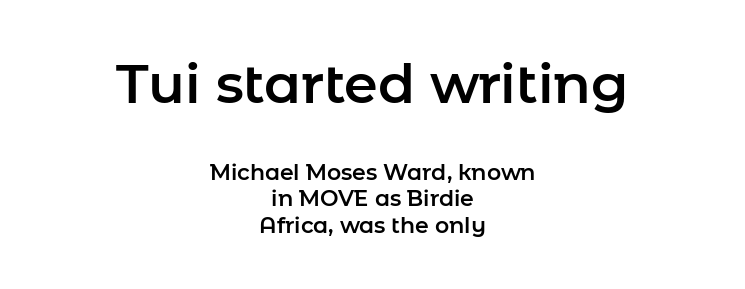
{"serif": "no", "italic": "no", "width": "normal", "stroke_contrast": "low", "x_height": "medium", "monospaced": "no", "underline": "no", "align": "center", "line_spacing_ratio": 1.2, "letter_spacing": "normal", "letter_spacing_em": 0.0, "larger_block": "first", "size_ratio": 2.45, "glyph_px": 54}
